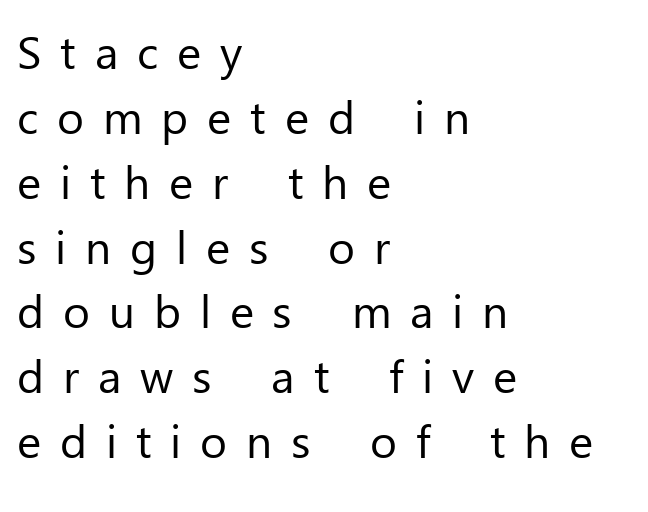
The image shows 46 px regular-weight sans-serif type, upright; set left-aligned, normal line spacing (1.41x), unusually wide letter spacing (+0.41 em), not underlined; low stroke contrast and a medium x-height.
